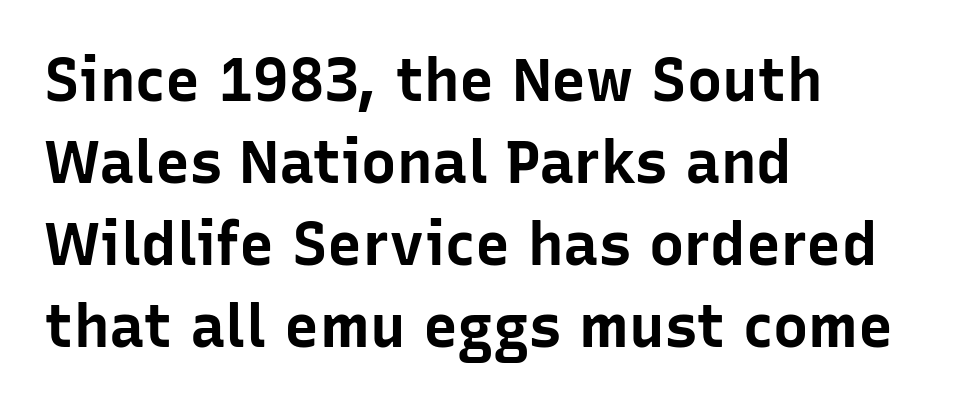
{"serif": "no", "italic": "no", "bold": "yes", "weight": "bold", "width": "normal", "stroke_contrast": "low", "x_height": "medium", "monospaced": "no", "underline": "no", "align": "left", "line_spacing": "normal", "line_spacing_ratio": 1.39, "letter_spacing": "normal", "letter_spacing_em": 0.0, "glyph_px": 59}
